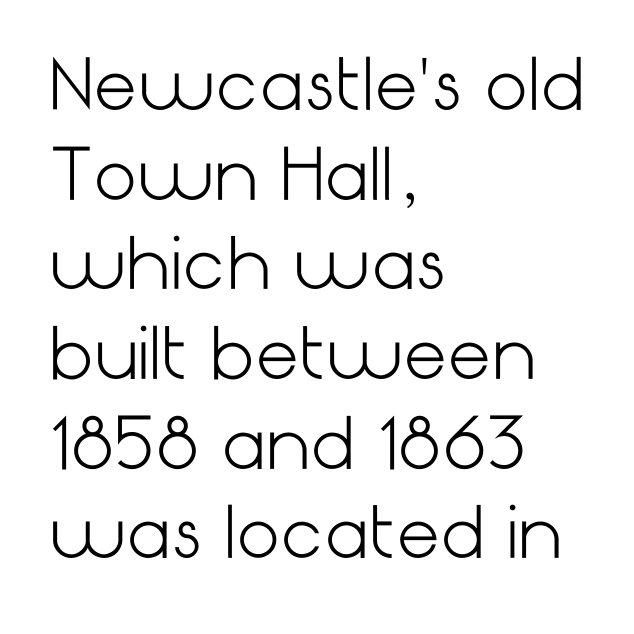
Q: Is the text bold? A: No.
Q: Is the text italic (slanted)? A: No, it is upright.
Q: Is the typeface a serif or a sans-serif typeface? A: Sans-serif.
Q: Is the text underlined? A: No.
Q: How is the paragraph aligned? A: Left-aligned.
Q: Is the spacing between letters normal or unusually wide? A: Normal.
Q: Is the spacing between lines tight, normal or loose? A: Normal.
Q: Width (condensed, normal, or wide)? A: Normal.
Q: Stroke contrast? A: Low.
Q: x-height? A: Medium.
